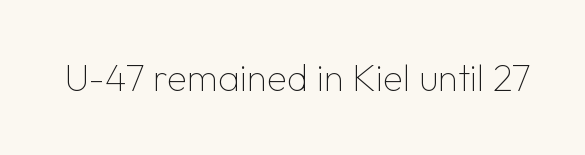
Is the type heavy? It reads as light-to-regular instead. Spacing verdict: proportional, widths tailored to each character. The rendering shows plain stroke endings on the letterforms — a sans-serif design. Type without underlining. Honestly, the letter spacing is just normal — you wouldn't notice it. Style check: upright.
